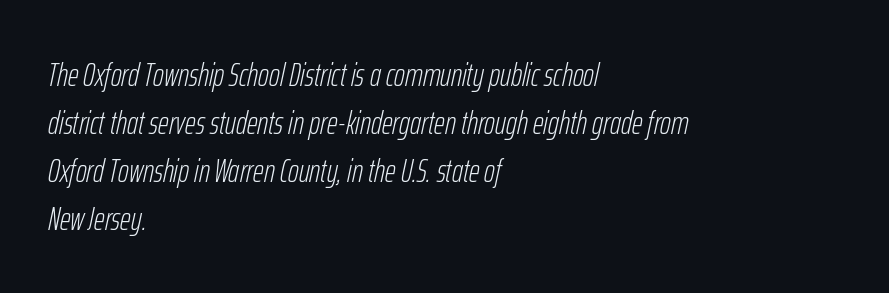
Q: Is the text bold? A: No.
Q: Is the text italic (slanted)? A: Yes, it leans right by about 12 degrees.
Q: Is the text underlined? A: No.
Q: How is the paragraph aligned? A: Left-aligned.
Q: Is the spacing between letters normal or unusually wide? A: Normal.
Q: Is the spacing between lines tight, normal or loose? A: Normal.
Q: Width (condensed, normal, or wide)? A: Condensed.
Q: Stroke contrast? A: Low.
Q: x-height? A: Medium.
Q: Monospaced? A: No.
